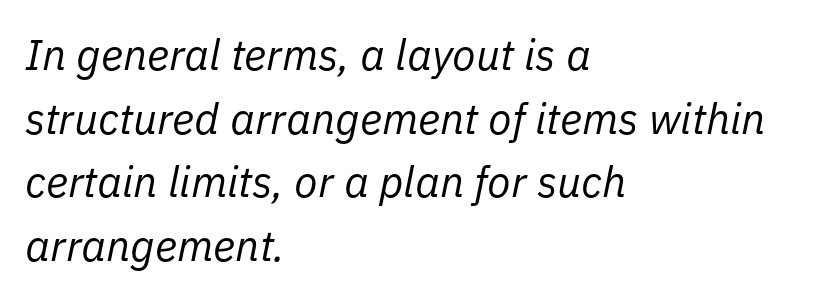
Q: Is the text bold? A: No.
Q: Is the text italic (slanted)? A: Yes, it leans right by about 11 degrees.
Q: Is the text underlined? A: No.
Q: How is the paragraph aligned? A: Left-aligned.
Q: Is the spacing between letters normal or unusually wide? A: Normal.
Q: Is the spacing between lines tight, normal or loose? A: Normal.
Q: Width (condensed, normal, or wide)? A: Normal.
Q: Stroke contrast? A: Low.
Q: x-height? A: Medium.
Q: Monospaced? A: No.
